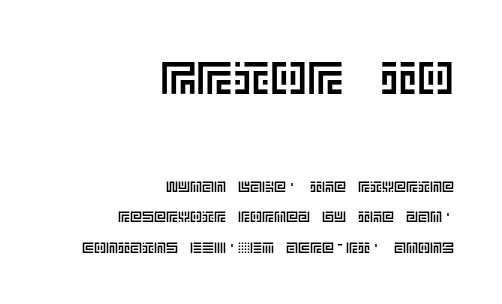
The image shows 46 px text type, upright; set right-aligned, loose line spacing (2.01x), normal letter spacing, not underlined; the first (top) block is 3.07x larger; a large x-height.
